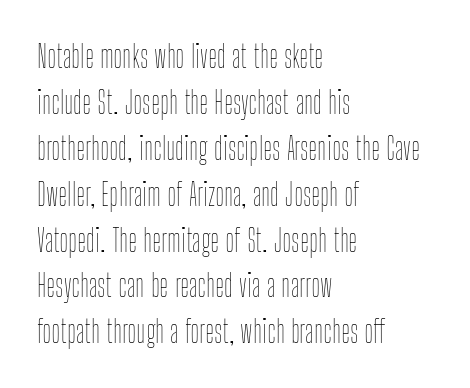
The image shows 31 px thin, condensed type, upright; set left-aligned, normal line spacing (1.48x), normal letter spacing, not underlined; low stroke contrast and a medium x-height.
